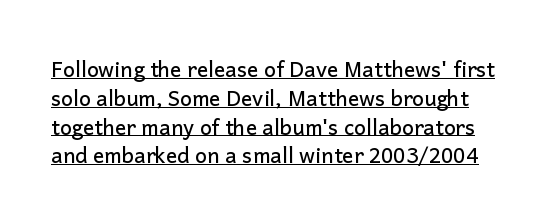
The image shows 21 px text type, upright; set normal line spacing (1.37x), normal letter spacing, underlined.
